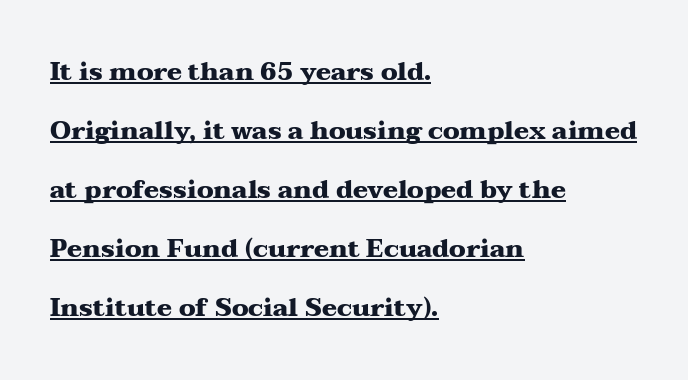
The specimen reads as upright at a glance. The face used here has the dense, thick strokes of a bold. Does the copy run flush right? No — it runs flush left. Rows of type keep a wide berth in the vertical direction.
